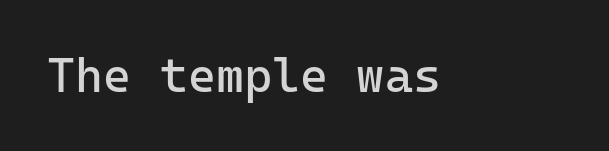
Spacing verdict: monospaced, one width for all characters. The text was rendered using a sans face with plain stroke endings. Any mark beneath the type? The region is blank. Compared with a typical body face, this is equally light or lighter still. The face used here is rendered with its standard letterfit. Ordinary non-slanted type is in use.
